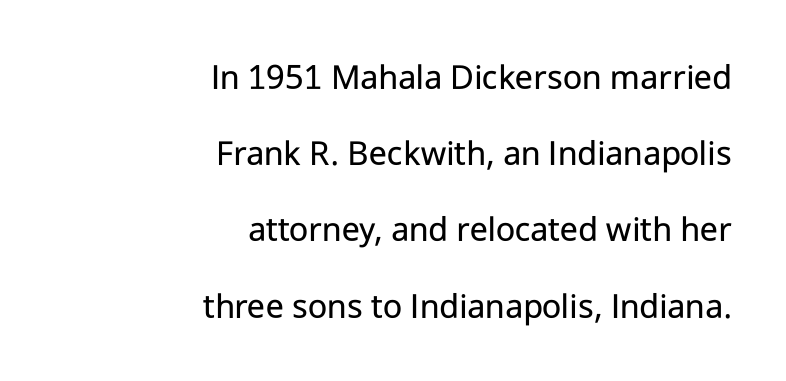
The image shows 37 px regular-weight sans-serif type, upright; set right-aligned, loose line spacing (2.06x), normal letter spacing, not underlined; low stroke contrast and a medium x-height.
